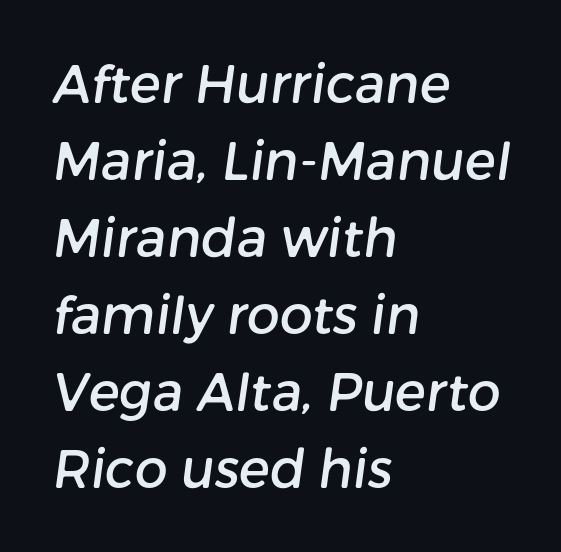
Unlike a traditional serif, this face leaves its strokes unadorned. Notice how the passage keeps a crisp vertical edge on the left only. The face used here is proportionally spaced, like ordinary book or web type. Leading: standard. Words appear dense and cohesive because spacing is normal. Nobody drew a line under any word here.
